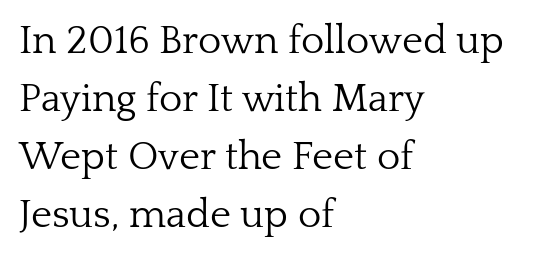
The image shows 40 px light serif type, upright; set left-aligned, normal line spacing (1.45x), normal letter spacing, not underlined; low stroke contrast and a medium x-height.
